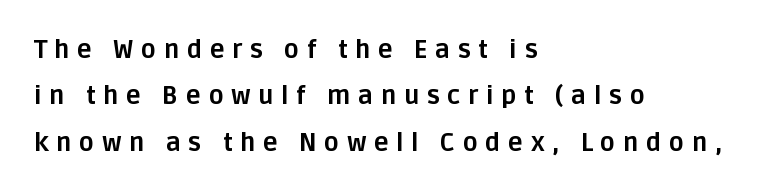
Q: Is the text bold? A: Yes.
Q: Is the text italic (slanted)? A: No, it is upright.
Q: Is the text underlined? A: No.
Q: How is the paragraph aligned? A: Left-aligned.
Q: Is the spacing between letters normal or unusually wide? A: Unusually wide.
